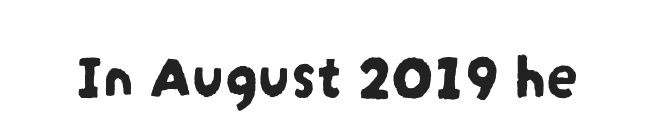
Q: Is the typeface a serif or a sans-serif typeface? A: Sans-serif.
Q: Is the text underlined? A: No.
Q: Is the spacing between letters normal or unusually wide? A: Normal.
Q: Width (condensed, normal, or wide)? A: Condensed.
Q: Stroke contrast? A: Low.
Q: x-height? A: Large.
Q: Monospaced? A: No.
